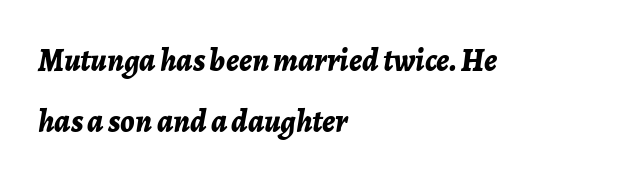
The image shows 32 px bold type, italic (leaning right); set left-aligned, loose line spacing (1.9x), normal letter spacing, not underlined; low stroke contrast and a medium x-height.
